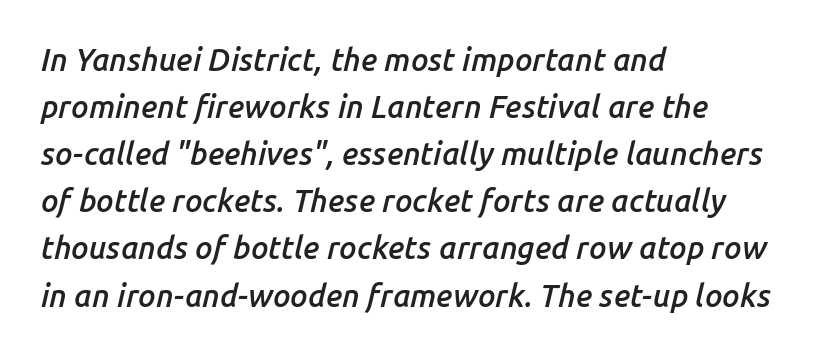
The image shows 31 px semibold type, italic (leaning right); set left-aligned, normal line spacing (1.52x), normal letter spacing, not underlined; low stroke contrast and a medium x-height.
